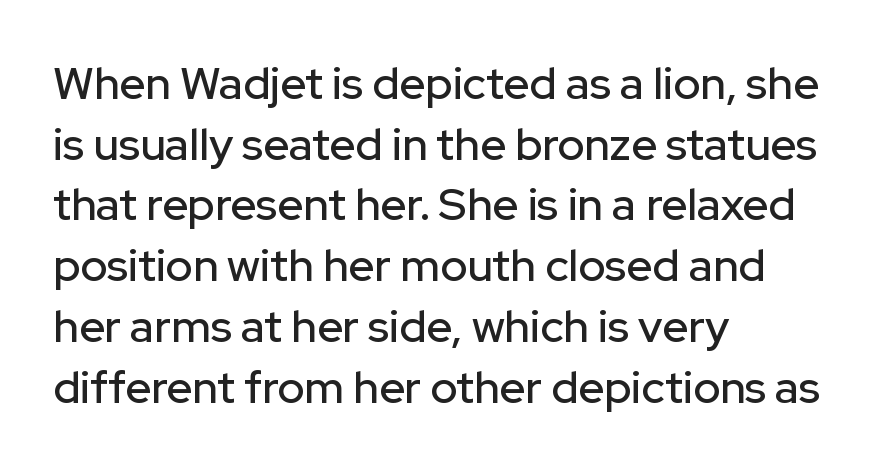
The image shows 45 px sans-serif type, upright; set left-aligned, normal line spacing (1.35x), normal letter spacing, not underlined; low stroke contrast and a medium x-height.
